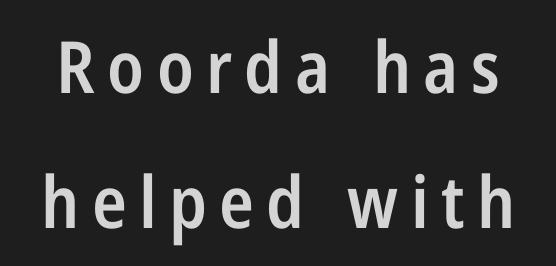
Q: Is the text bold? A: Semi-bold.
Q: Is the text italic (slanted)? A: No, it is upright.
Q: Is the typeface a serif or a sans-serif typeface? A: Sans-serif.
Q: Is the text underlined? A: No.
Q: Width (condensed, normal, or wide)? A: Condensed.
Q: Stroke contrast? A: Low.
Q: x-height? A: Medium.
Q: Monospaced? A: No.
